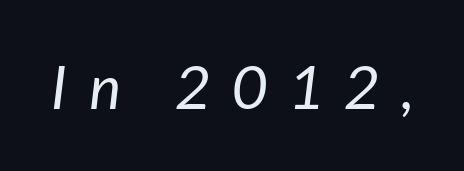
{"italic": "yes", "lean": "right", "slant_degrees": 7, "bold": "no", "weight": "regular", "width": "normal", "stroke_contrast": "low", "x_height": "medium", "monospaced": "no", "underline": "no", "letter_spacing": "wide", "letter_spacing_em": 0.36, "glyph_px": 60}
